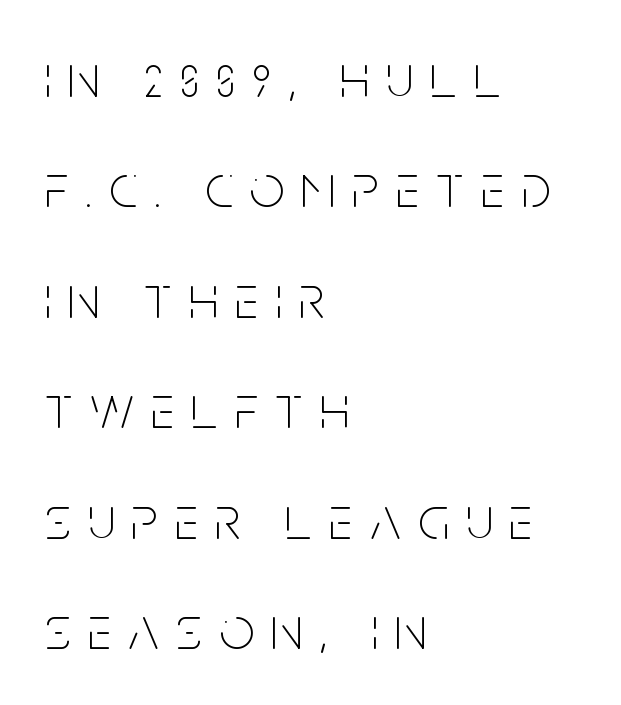
{"serif": "no", "italic": "no", "bold": "no", "weight": "thin", "width": "condensed", "stroke_contrast": "low", "x_height": "large", "monospaced": "no", "underline": "no", "align": "left", "line_spacing_ratio": 1.81, "letter_spacing": "wide", "letter_spacing_em": 0.28, "glyph_px": 61}
